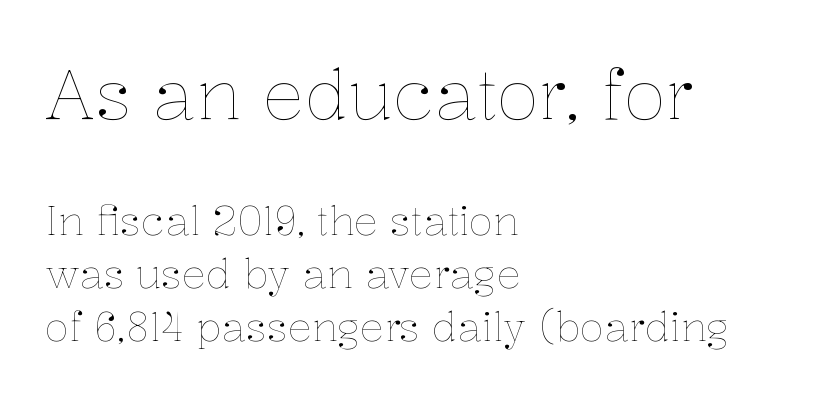
Caption: multi-line text, flush left, ragged right. The type is set solid horizontally, with unmodified tracking. Proportional: the letters do not fall into vertical columns. No extra ink here — the face is not bold. Does the leading feel generous? No, just average.
